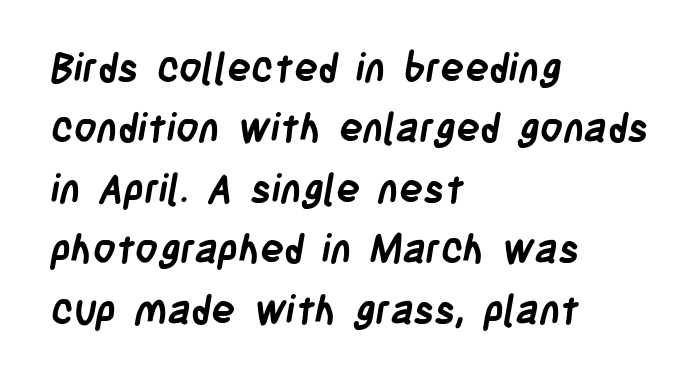
Q: Is the text bold? A: Yes.
Q: Is the typeface a serif or a sans-serif typeface? A: Sans-serif.
Q: Is the text underlined? A: No.
Q: How is the paragraph aligned? A: Left-aligned.
Q: Is the spacing between letters normal or unusually wide? A: Normal.
Q: Is the spacing between lines tight, normal or loose? A: Normal.
Q: Width (condensed, normal, or wide)? A: Condensed.
Q: Stroke contrast? A: Low.
Q: x-height? A: Large.
Q: Monospaced? A: No.
